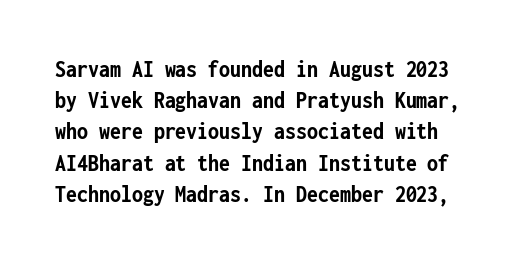
The image shows 25 px bold type, upright; set normal line spacing (1.25x), normal letter spacing, not underlined.
